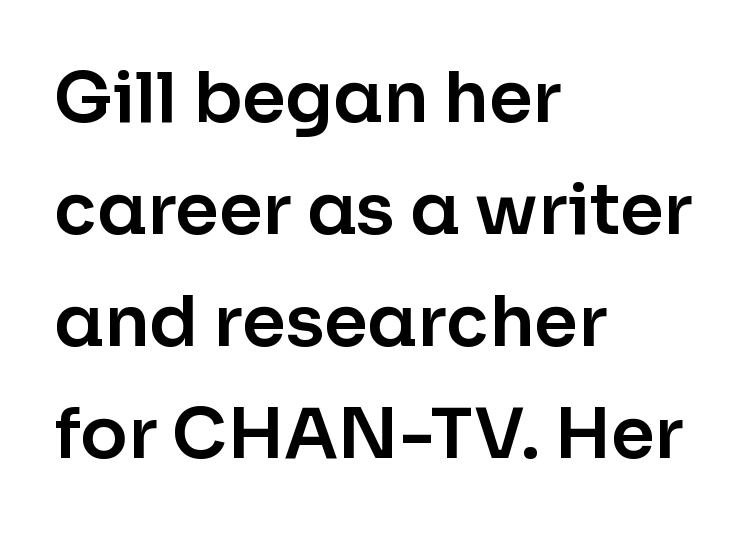
The image shows 70 px sans-serif type, upright; set left-aligned, normal line spacing (1.6x), normal letter spacing, not underlined; low stroke contrast and a medium x-height.
